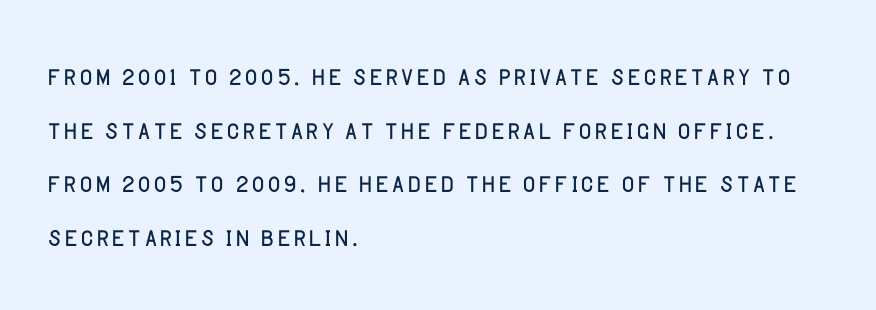
The image shows 35 px light sans-serif type, upright; set left-aligned, normal line spacing (1.53x), normal letter spacing, not underlined; low stroke contrast and a large x-height.
